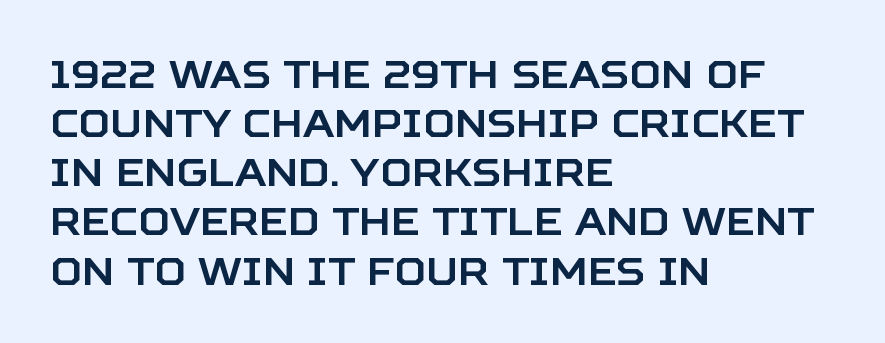
The typeface chosen for these lines omits serifs. Between one letter and the next there's only the usual sliver of space. Beneath every word, the page is bare. Style check: upright. A typesetter would call this proportional, since set widths differ per character. Is there much room between lines? A standard amount, neither cramped nor airy.
